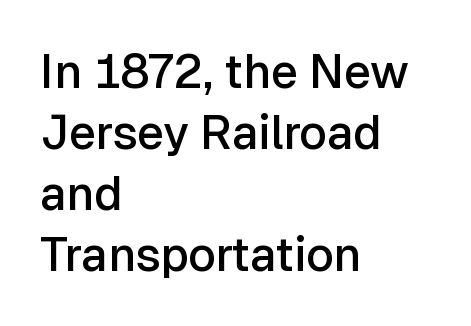
Q: Is the text bold? A: Semi-bold.
Q: Is the text italic (slanted)? A: No, it is upright.
Q: Is the typeface a serif or a sans-serif typeface? A: Sans-serif.
Q: Is the text underlined? A: No.
Q: How is the paragraph aligned? A: Left-aligned.
Q: Is the spacing between letters normal or unusually wide? A: Normal.
Q: Is the spacing between lines tight, normal or loose? A: Normal.
Q: Width (condensed, normal, or wide)? A: Normal.
Q: Stroke contrast? A: Low.
Q: x-height? A: Medium.
Q: Monospaced? A: No.
